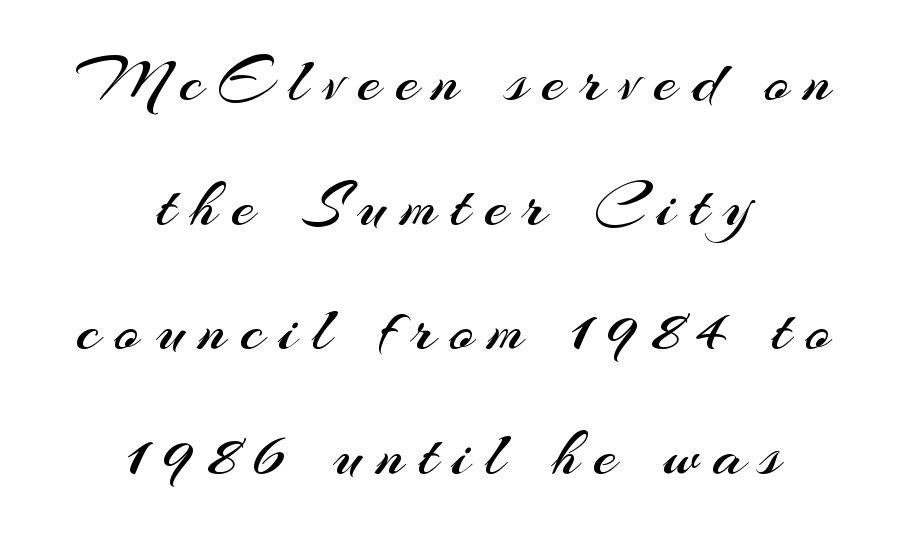
{"serif": "no", "bold": "no", "weight": "regular", "width": "normal", "stroke_contrast": "medium", "x_height": "small", "monospaced": "no", "underline": "no", "align": "center", "line_spacing_ratio": 1.86, "letter_spacing": "wide", "letter_spacing_em": 0.22, "glyph_px": 67}
